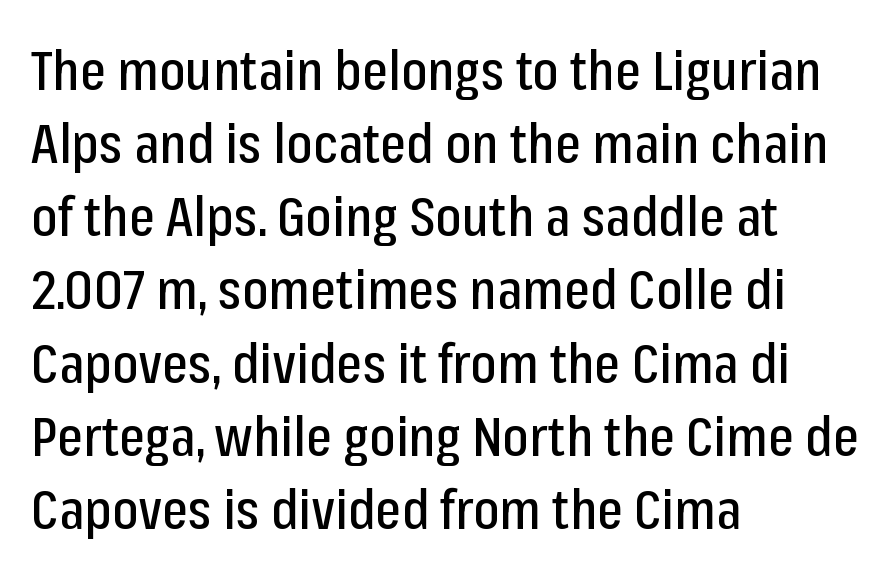
The glyphs in this specimen are sans serif. This sample uses plain, unmodified letter spacing. The paragraph has a hard left edge and a soft right edge. A typesetter would call this proportional, since set widths differ per character.
